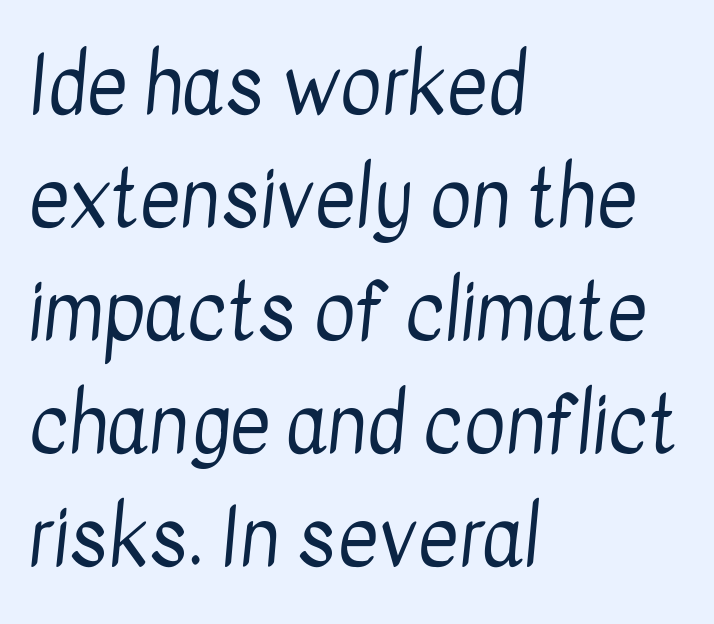
{"serif": "no", "bold": "no", "weight": "regular", "width": "condensed", "stroke_contrast": "low", "x_height": "medium", "monospaced": "no", "underline": "no", "align": "left", "line_spacing": "normal", "line_spacing_ratio": 1.43, "letter_spacing": "normal", "letter_spacing_em": 0.0, "glyph_px": 79}
